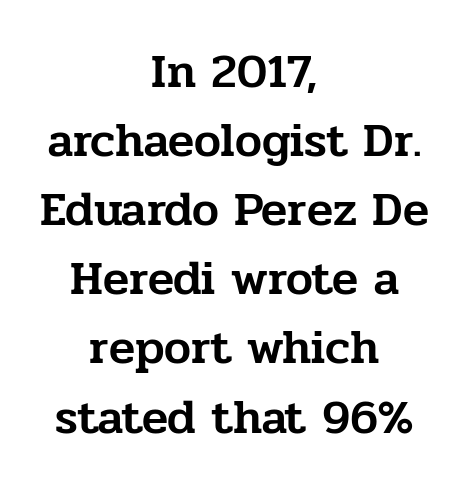
{"serif": "yes", "italic": "no", "width": "normal", "stroke_contrast": "low", "x_height": "medium", "monospaced": "no", "underline": "no", "align": "center", "line_spacing": "normal", "line_spacing_ratio": 1.44, "letter_spacing": "normal", "letter_spacing_em": 0.0, "glyph_px": 48}
